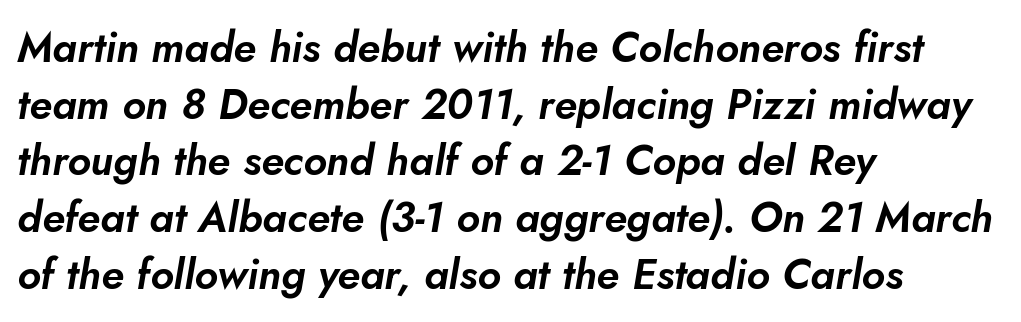
Every character sits at an angle, as italics do. Think of a printed novel: that variable character pitch is what you see here. A clean baseline with only descenders dipping below it. The rows are spaced the way most documents space them. Horizontally, the lines are justified to the leading edge only.
